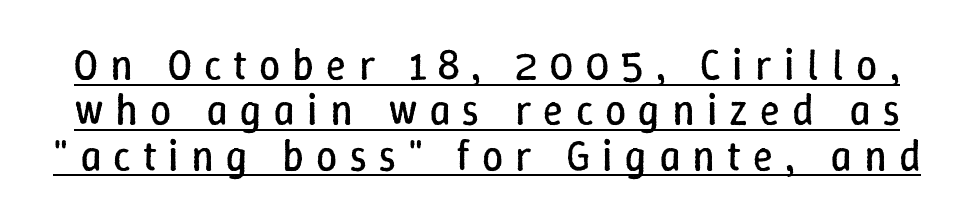
Very little white space separates one row of letters from the next. Spacing verdict: proportional, widths tailored to each character. Someone cranked the tracking dial way up on this one. Ordinary non-slanted type is in use. A continuous stroke trails under the words, as in a hyperlink.
